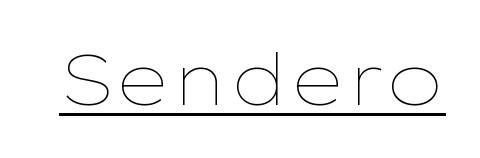
The image shows 70 px thin, wide type, upright; set normal letter spacing, underlined; low stroke contrast and a medium x-height.
